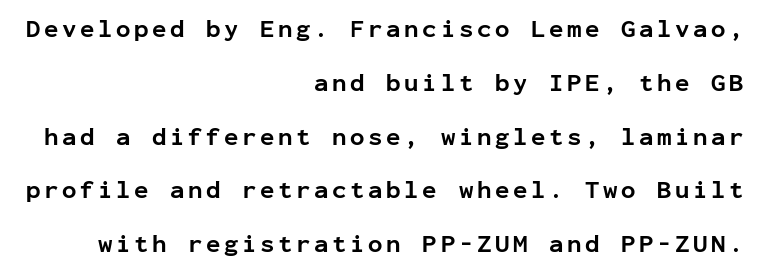
The image shows 24 px bold type, upright; set right-aligned, loose line spacing (2.24x), not underlined.
